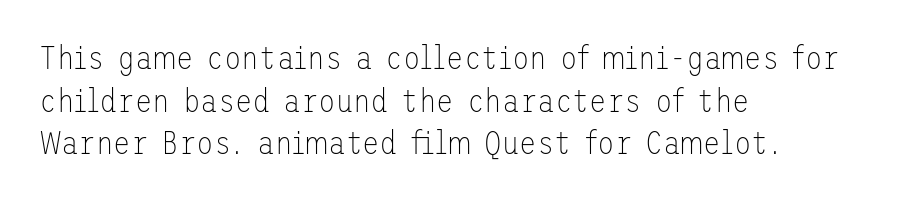
{"serif": "no", "italic": "no", "bold": "no", "weight": "thin", "width": "normal", "stroke_contrast": "low", "x_height": "medium", "underline": "no", "align": "left", "line_spacing": "normal", "line_spacing_ratio": 1.33, "letter_spacing": "normal", "letter_spacing_em": 0.0, "glyph_px": 32}
